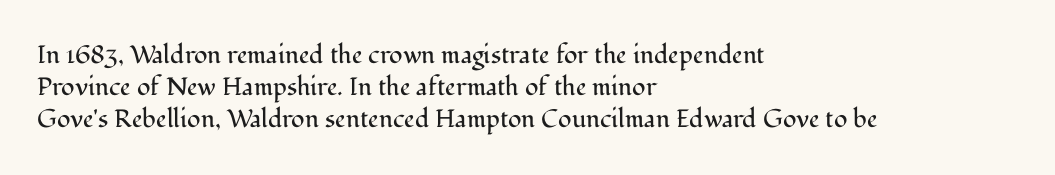
These lines keep a tight, regular rhythm from letter to letter. This sample is left-justified, so line endings fall wherever the words run out. The space between consecutive lines is moderate. Do the letters lean? They stand straight. The passage shown is not underscored anywhere. Stems and bowls with no extra thickness — not bold.
